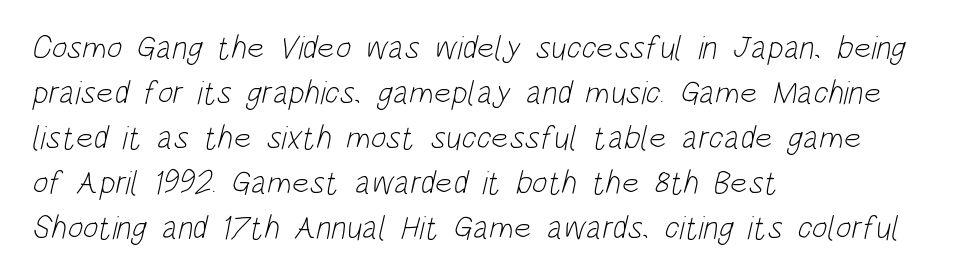
Q: Is the text bold? A: No.
Q: Is the typeface a serif or a sans-serif typeface? A: Sans-serif.
Q: Is the text underlined? A: No.
Q: How is the paragraph aligned? A: Left-aligned.
Q: Is the spacing between letters normal or unusually wide? A: Normal.
Q: Is the spacing between lines tight, normal or loose? A: Normal.
Q: Width (condensed, normal, or wide)? A: Condensed.
Q: Stroke contrast? A: Low.
Q: x-height? A: Large.
Q: Monospaced? A: No.
